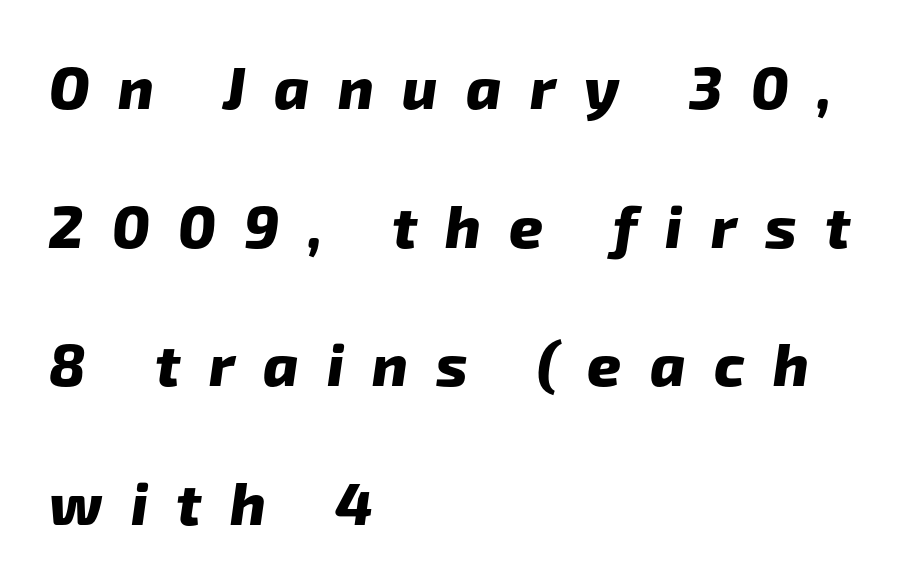
Airy leading. Examine the stroke ends and you'll find no serifs. A clean baseline with only descenders dipping below it. Here the glyphs are tracked loosely, breaking word shapes into spaced letters.
